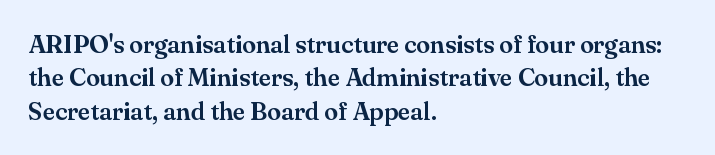
Q: Is the text italic (slanted)? A: No, it is upright.
Q: Is the text underlined? A: No.
Q: How is the paragraph aligned? A: Left-aligned.
Q: Is the spacing between letters normal or unusually wide? A: Normal.
Q: Is the spacing between lines tight, normal or loose? A: Normal.
